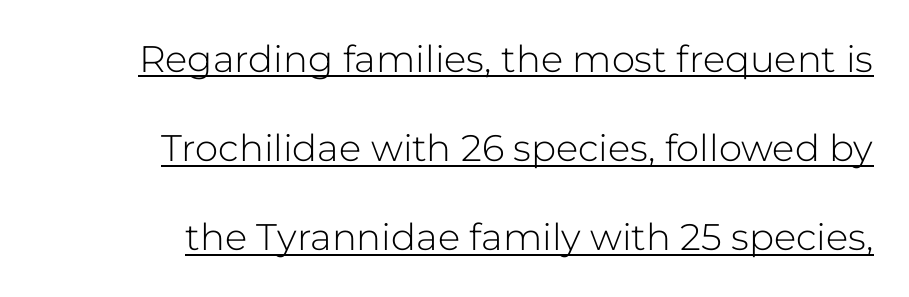
Q: Is the text bold? A: No.
Q: Is the text italic (slanted)? A: No, it is upright.
Q: Is the typeface a serif or a sans-serif typeface? A: Sans-serif.
Q: Is the text underlined? A: Yes.
Q: Is the spacing between letters normal or unusually wide? A: Normal.
Q: Is the spacing between lines tight, normal or loose? A: Loose.
Q: Width (condensed, normal, or wide)? A: Normal.
Q: Stroke contrast? A: Low.
Q: x-height? A: Medium.
Q: Monospaced? A: No.
